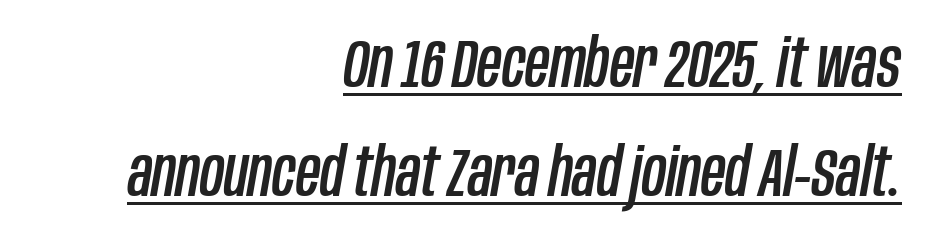
The rendering anchors every line to the right-hand side. The passage shown stacks its lines at a standard gap. Italic? Definitely — the glyphs are oblique. The string is rendered with underlining switched on.
